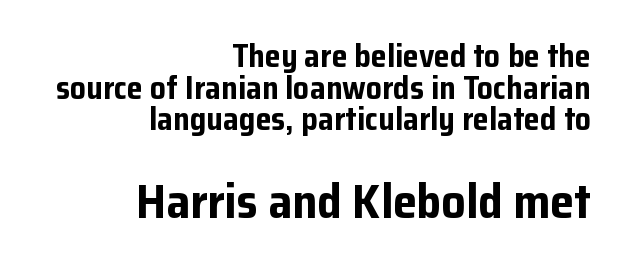
The horizontal fit of the characters is conventional and even. Block two is the big one; block one sits smaller above it. If you measured baseline to baseline, you'd find a short distance. A flush-right, rag-left setting is used for this passage. Anything drawn beneath the words? Only blank space. A typesetter would mark this as roman, not italic.
